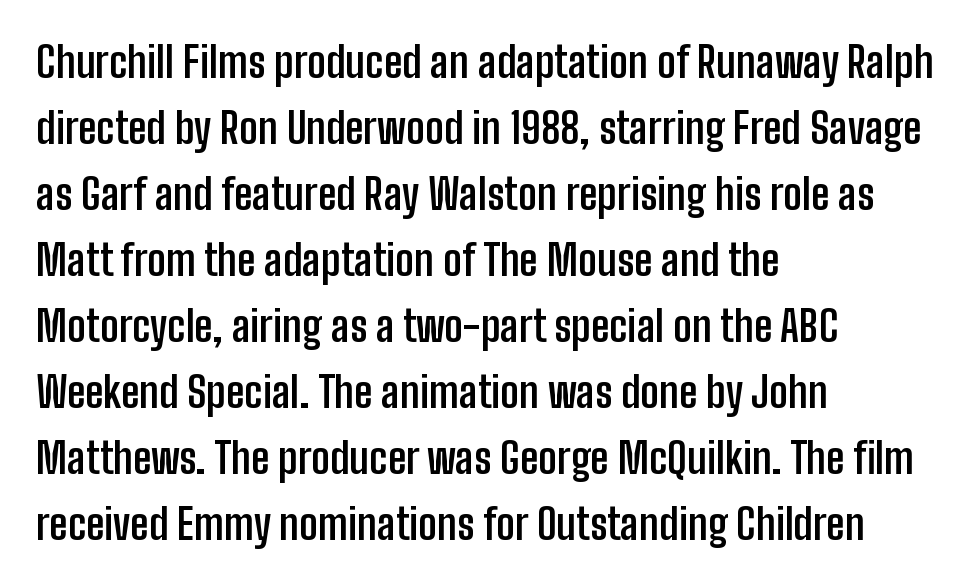
{"serif": "no", "italic": "no", "bold": "yes", "weight": "semibold", "width": "condensed", "stroke_contrast": "low", "x_height": "medium", "monospaced": "no", "underline": "no", "align": "left", "line_spacing": "normal", "line_spacing_ratio": 1.57, "letter_spacing": "normal", "letter_spacing_em": 0.0, "glyph_px": 42}
